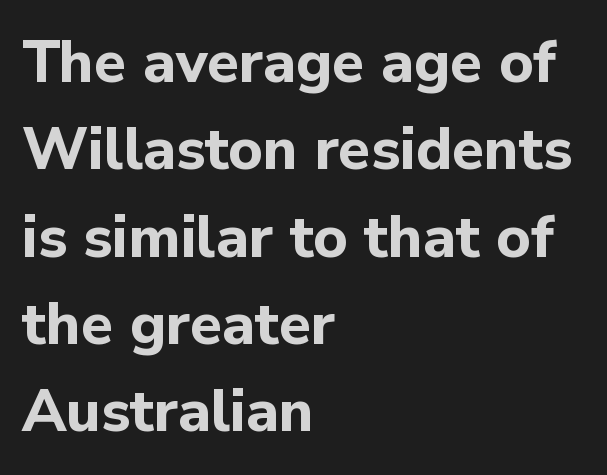
{"serif": "no", "italic": "no", "bold": "yes", "weight": "bold", "width": "normal", "stroke_contrast": "low", "x_height": "medium", "monospaced": "no", "underline": "no", "align": "left", "line_spacing": "normal", "line_spacing_ratio": 1.48, "letter_spacing": "normal", "letter_spacing_em": 0.0, "glyph_px": 59}
